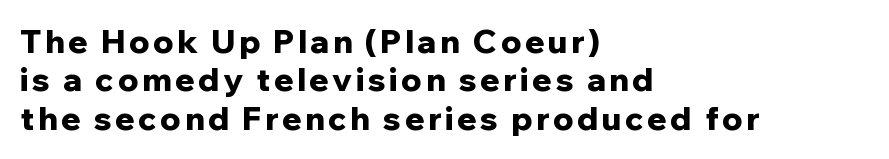
Letters rest on an invisible, unmarked baseline. You'd pick this weight for a headline — it's a proper bold. The face used here is a sans, in the tradition of grotesques and geometrics. Italic: no, the glyphs are upright roman.
